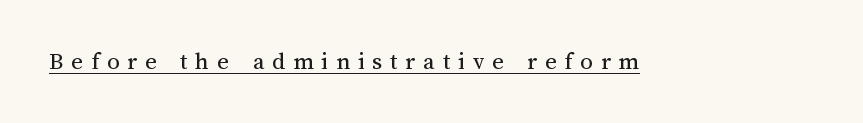
Underlined type. Ordinary non-slanted type is in use. Honestly, the letter spacing is so wide it's the main thing you notice. Weight class: somewhere from thin through regular.
